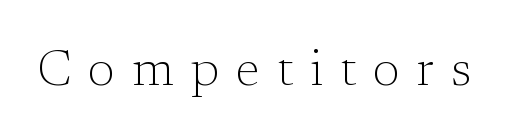
The characters are drawn with everyday or finer stroke widths. Characters remain perfectly vertical along every line. Tracking value appears strongly positive — letters spread wide. Plain, unruled lines of type.
